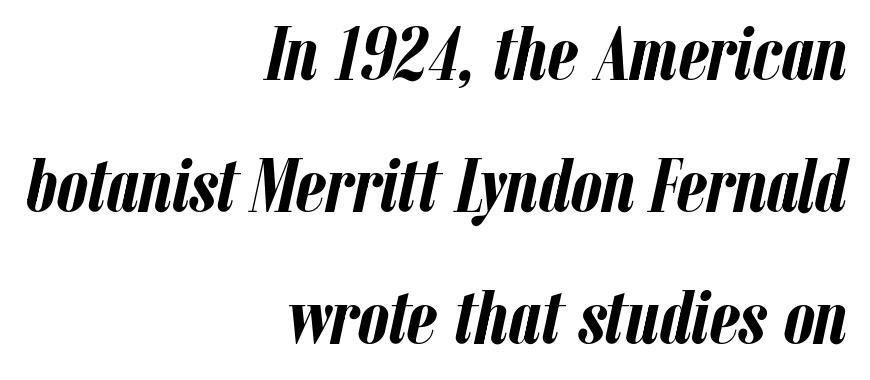
Q: Is the text bold? A: Yes.
Q: Is the text italic (slanted)? A: Yes, it leans right by about 12 degrees.
Q: Is the text underlined? A: No.
Q: How is the paragraph aligned? A: Right-aligned.
Q: Is the spacing between letters normal or unusually wide? A: Normal.
Q: Is the spacing between lines tight, normal or loose? A: Normal.
Q: Width (condensed, normal, or wide)? A: Condensed.
Q: Stroke contrast? A: Low.
Q: x-height? A: Medium.
Q: Monospaced? A: No.
